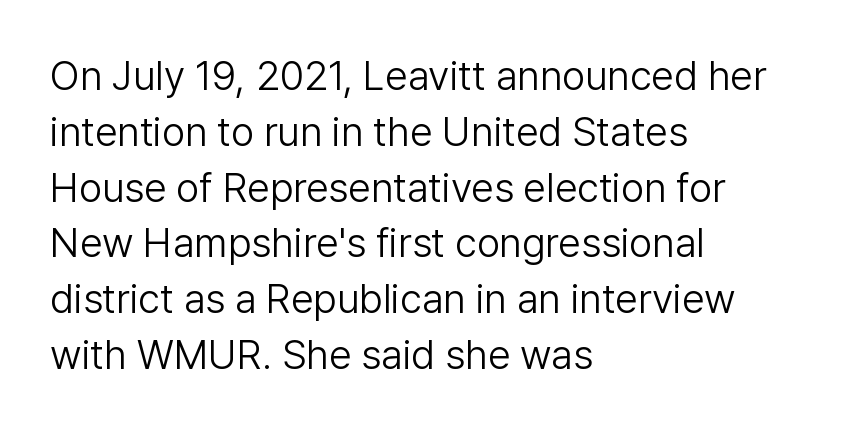
The image shows 41 px light sans-serif type, upright; set left-aligned, normal line spacing (1.36x), normal letter spacing, not underlined; low stroke contrast and a medium x-height.
